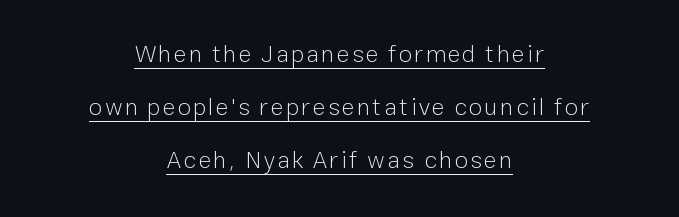
Q: Is the text bold? A: No.
Q: Is the text italic (slanted)? A: No, it is upright.
Q: Is the text underlined? A: Yes.
Q: How is the paragraph aligned? A: Centered.
Q: Is the spacing between lines tight, normal or loose? A: Loose.
